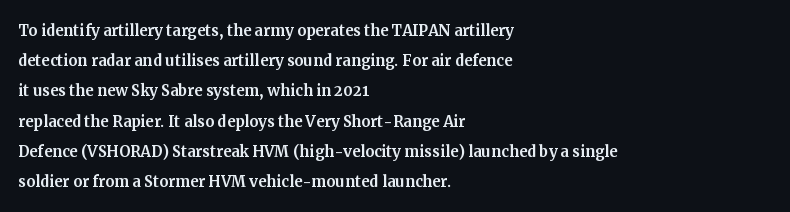
The image shows 20 px text type, upright; set left-aligned, normal line spacing (1.51x), normal letter spacing, not underlined.
